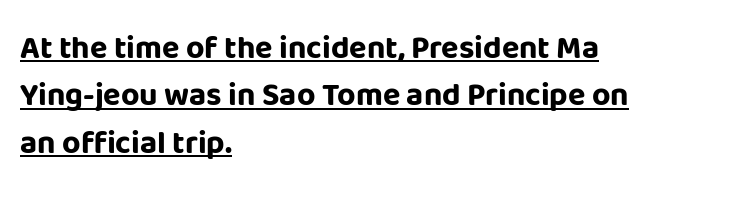
Q: Is the text bold? A: Yes.
Q: Is the text italic (slanted)? A: No, it is upright.
Q: Is the typeface a serif or a sans-serif typeface? A: Sans-serif.
Q: Is the text underlined? A: Yes.
Q: How is the paragraph aligned? A: Left-aligned.
Q: Is the spacing between letters normal or unusually wide? A: Normal.
Q: Is the spacing between lines tight, normal or loose? A: Normal.
Q: Width (condensed, normal, or wide)? A: Normal.
Q: Stroke contrast? A: Low.
Q: x-height? A: Large.
Q: Monospaced? A: No.
